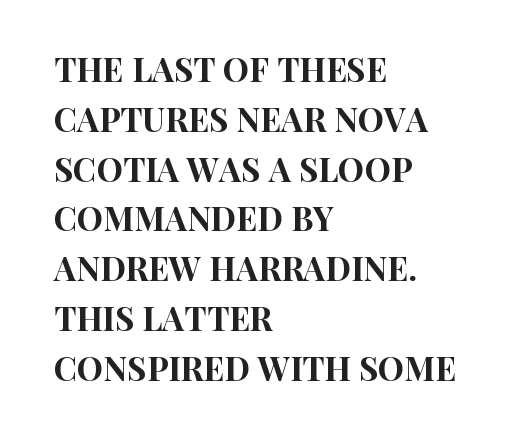
Q: Is the text italic (slanted)? A: No, it is upright.
Q: Is the typeface a serif or a sans-serif typeface? A: Sans-serif.
Q: Is the text underlined? A: No.
Q: How is the paragraph aligned? A: Left-aligned.
Q: Is the spacing between letters normal or unusually wide? A: Normal.
Q: Is the spacing between lines tight, normal or loose? A: Normal.
Q: Width (condensed, normal, or wide)? A: Condensed.
Q: Stroke contrast? A: High.
Q: x-height? A: Large.
Q: Monospaced? A: No.
